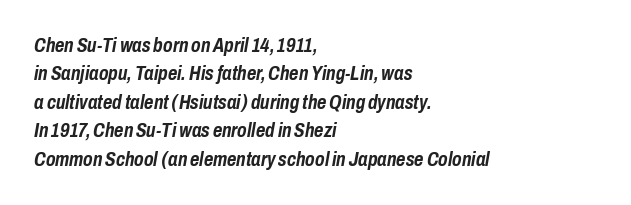
{"italic": "yes", "lean": "right", "slant_degrees": 10, "bold": "yes", "underline": "no", "align": "left", "line_spacing": "normal", "line_spacing_ratio": 1.42, "letter_spacing": "normal", "letter_spacing_em": 0.0, "glyph_px": 20}
